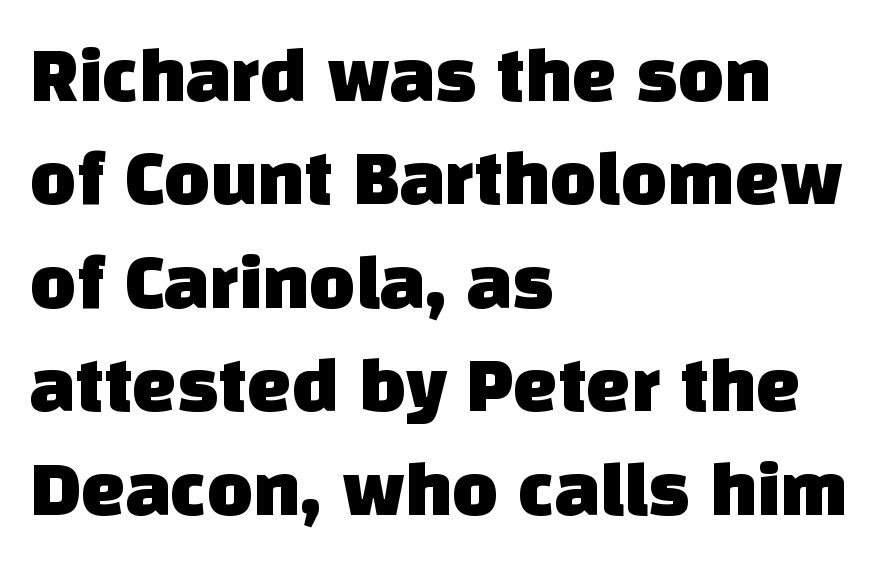
The area under the type is left untouched. The paragraph has a hard left edge and a soft right edge. The letters advance in unequal steps, a hallmark of proportional type. Vertically, the passage feels balanced, rows spaced as you'd expect.
